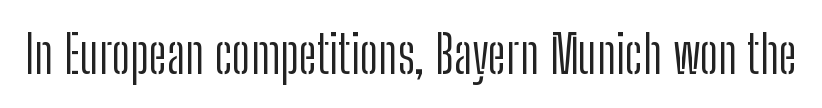
Q: Is the text bold? A: No.
Q: Is the text italic (slanted)? A: No, it is upright.
Q: Is the typeface a serif or a sans-serif typeface? A: Sans-serif.
Q: Is the text underlined? A: No.
Q: Is the spacing between letters normal or unusually wide? A: Normal.
Q: Width (condensed, normal, or wide)? A: Condensed.
Q: Stroke contrast? A: Low.
Q: x-height? A: Medium.
Q: Monospaced? A: No.
